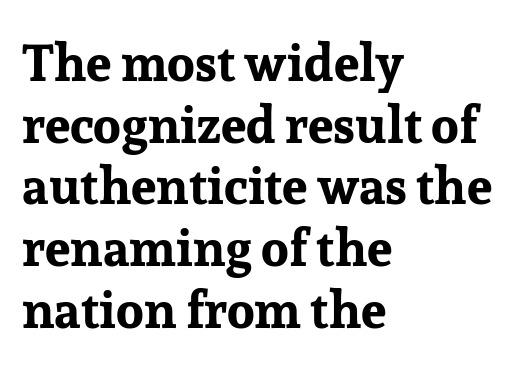
{"serif": "yes", "italic": "no", "bold": "yes", "weight": "bold", "width": "normal", "stroke_contrast": "low", "x_height": "medium", "monospaced": "no", "underline": "no", "align": "left", "line_spacing_ratio": 1.21, "letter_spacing": "normal", "letter_spacing_em": 0.0, "glyph_px": 51}
